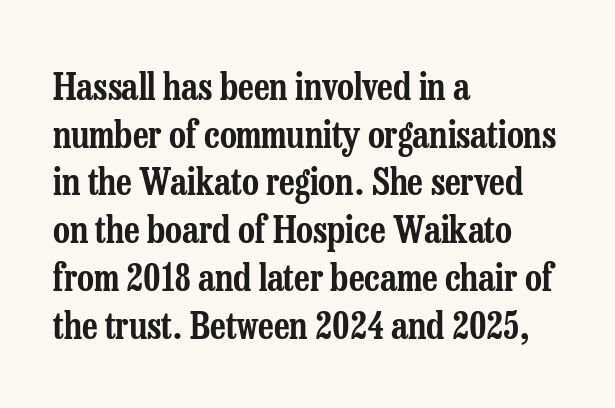
The image shows 37 px condensed serif type, upright; set left-aligned, normal line spacing (1.29x), normal letter spacing, not underlined; low stroke contrast and a medium x-height.
